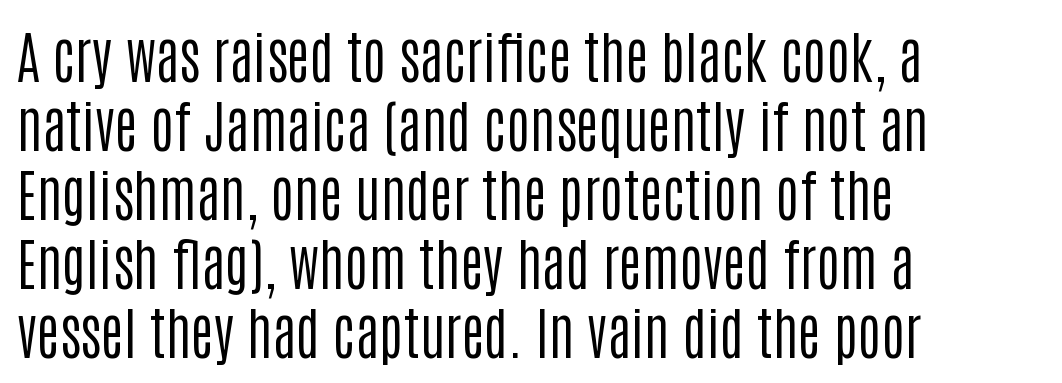
The image shows 56 px regular-weight, condensed sans-serif type, upright; set left-aligned, line spacing 1.23x, normal letter spacing, not underlined; low stroke contrast and a large x-height.
